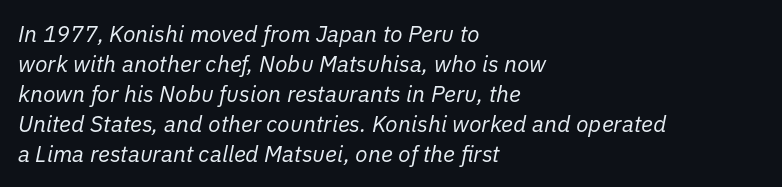
The image shows 23 px text type, italic (leaning right); set left-aligned, normal line spacing (1.3x), normal letter spacing, not underlined.
